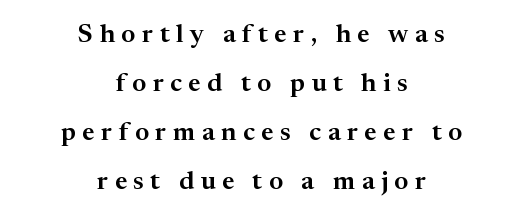
{"italic": "no", "underline": "no", "align": "center", "line_spacing_ratio": 1.89, "letter_spacing": "wide", "letter_spacing_em": 0.25, "glyph_px": 26}
